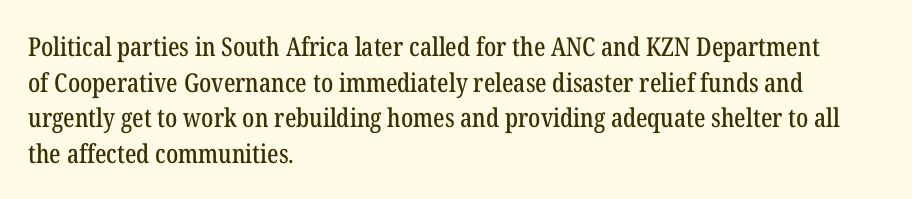
{"italic": "no", "underline": "no", "align": "left", "line_spacing": "normal", "line_spacing_ratio": 1.37, "letter_spacing": "normal", "letter_spacing_em": 0.0, "glyph_px": 26}
